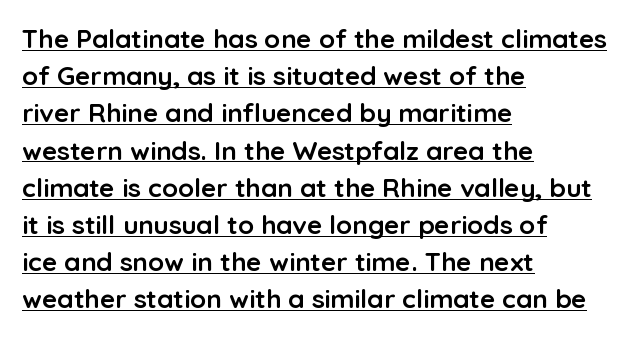
Q: Is the text bold? A: Yes.
Q: Is the text italic (slanted)? A: No, it is upright.
Q: Is the text underlined? A: Yes.
Q: How is the paragraph aligned? A: Left-aligned.
Q: Is the spacing between letters normal or unusually wide? A: Normal.
Q: Is the spacing between lines tight, normal or loose? A: Normal.
